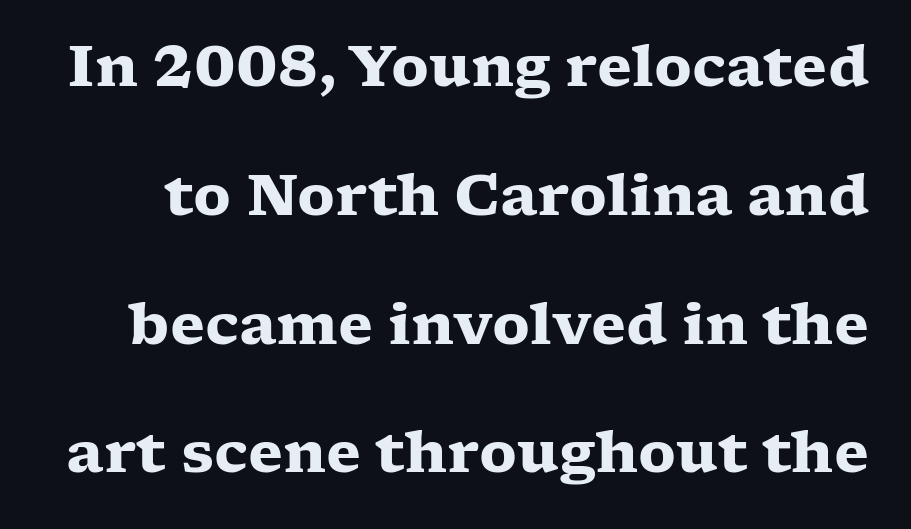
A typesetter would call this leading open, well beyond the default. Words appear dense and cohesive because spacing is normal. Ascenders rise straight up at ninety degrees. Unlike a clean sans, this face finishes its strokes with serifs. Varying glyph widths throughout — classic text-font behaviour.
